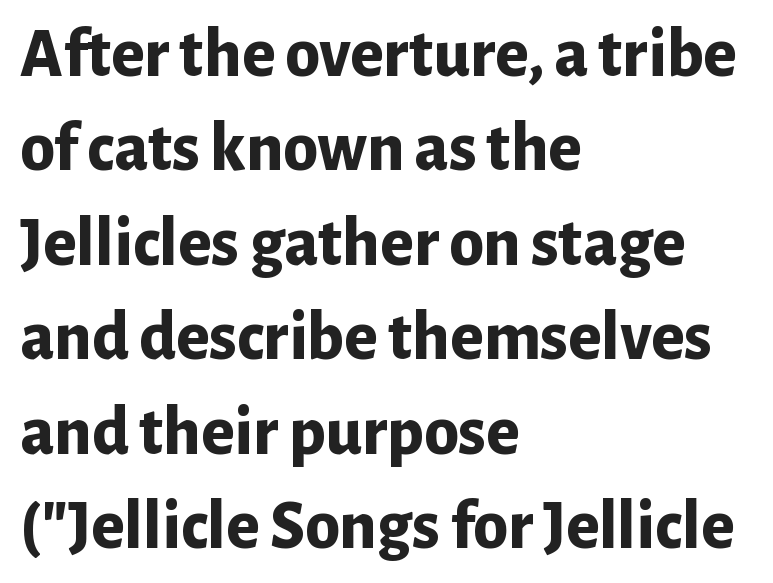
{"serif": "no", "italic": "no", "bold": "yes", "weight": "bold", "width": "normal", "stroke_contrast": "low", "x_height": "medium", "monospaced": "no", "underline": "no", "align": "left", "line_spacing": "normal", "line_spacing_ratio": 1.35, "letter_spacing": "normal", "letter_spacing_em": 0.0, "glyph_px": 70}
